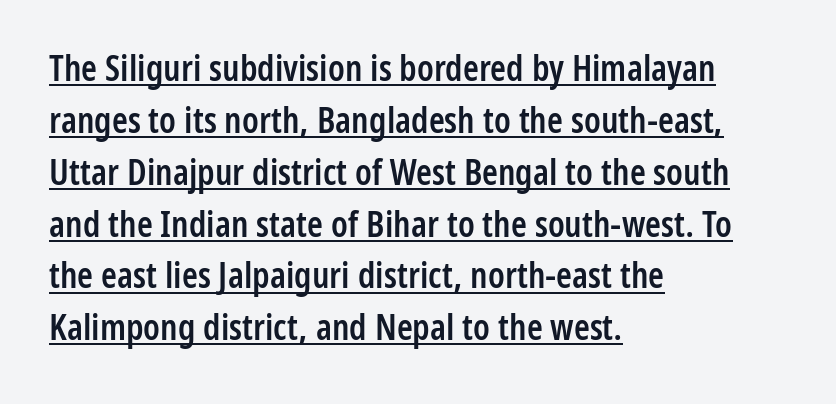
It's the straight-up-and-down kind of type. Spacing verdict: proportional, widths tailored to each character. This sample carries an underscore along the baseline area. Does extra space separate the letters? No, they use regular spacing. What weight is shown? A semibold, between regular and bold. Check where the strokes stop: nothing finishes them off — pure sans.
